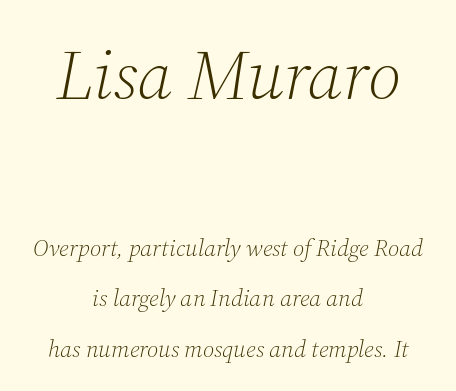
{"serif": "yes", "italic": "yes", "lean": "right", "slant_degrees": 12, "bold": "no", "weight": "light", "width": "normal", "stroke_contrast": "medium", "x_height": "medium", "monospaced": "no", "underline": "no", "align": "center", "line_spacing": "loose", "line_spacing_ratio": 2.1, "letter_spacing": "normal", "letter_spacing_em": 0.0, "larger_block": "first", "size_ratio": 2.96, "glyph_px": 71}
